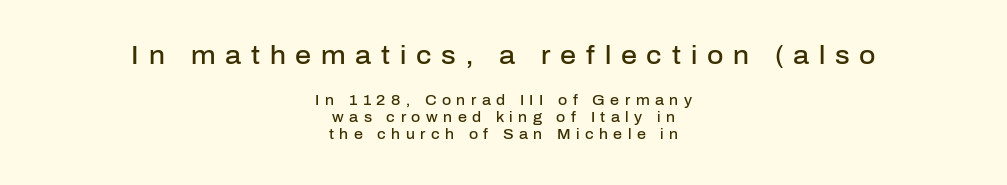
Q: Is the text bold? A: Semi-bold.
Q: Is the text italic (slanted)? A: No, it is upright.
Q: Is the text underlined? A: No.
Q: How is the paragraph aligned? A: Centered.
Q: Is the spacing between letters normal or unusually wide? A: Unusually wide.
Q: Which block of text is set in a larger size, the first (top) or the second (bottom)? A: The first (top) one.
